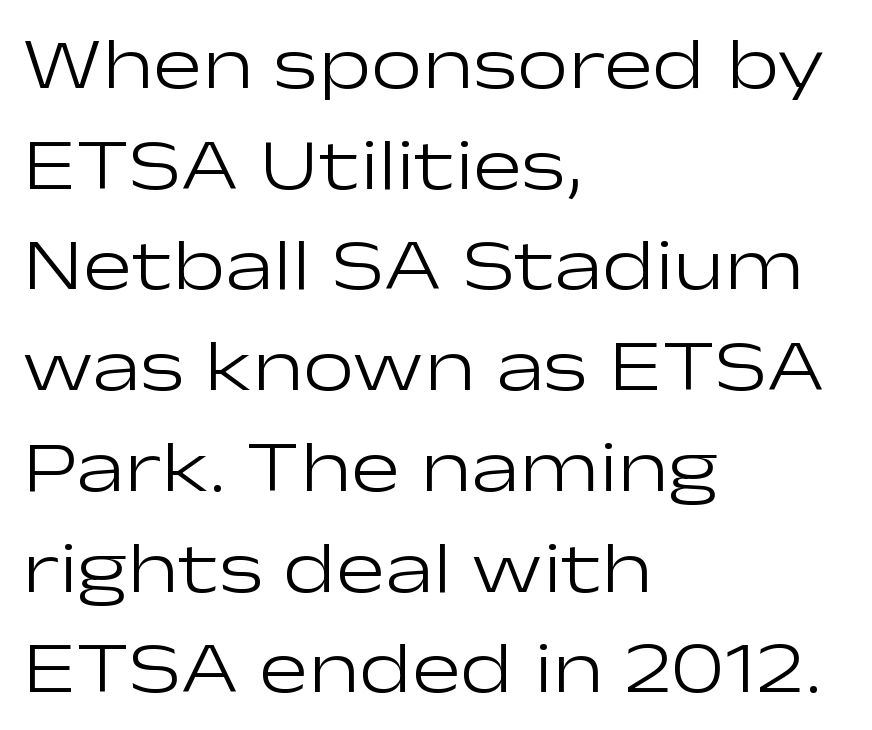
{"serif": "no", "italic": "no", "bold": "no", "weight": "light", "width": "wide", "stroke_contrast": "low", "x_height": "medium", "monospaced": "no", "underline": "no", "align": "left", "line_spacing": "normal", "line_spacing_ratio": 1.38, "letter_spacing": "normal", "letter_spacing_em": 0.0, "glyph_px": 73}
